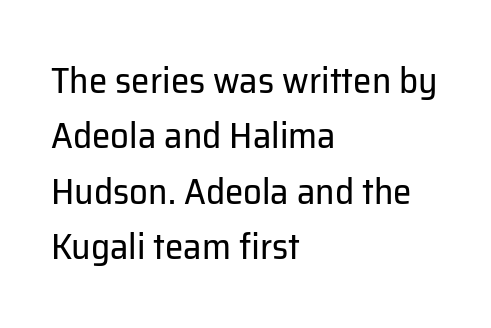
{"serif": "no", "italic": "no", "bold": "no", "weight": "regular", "width": "normal", "stroke_contrast": "low", "x_height": "medium", "monospaced": "no", "underline": "no", "align": "left", "line_spacing": "normal", "line_spacing_ratio": 1.5, "letter_spacing": "normal", "letter_spacing_em": 0.0, "glyph_px": 37}
